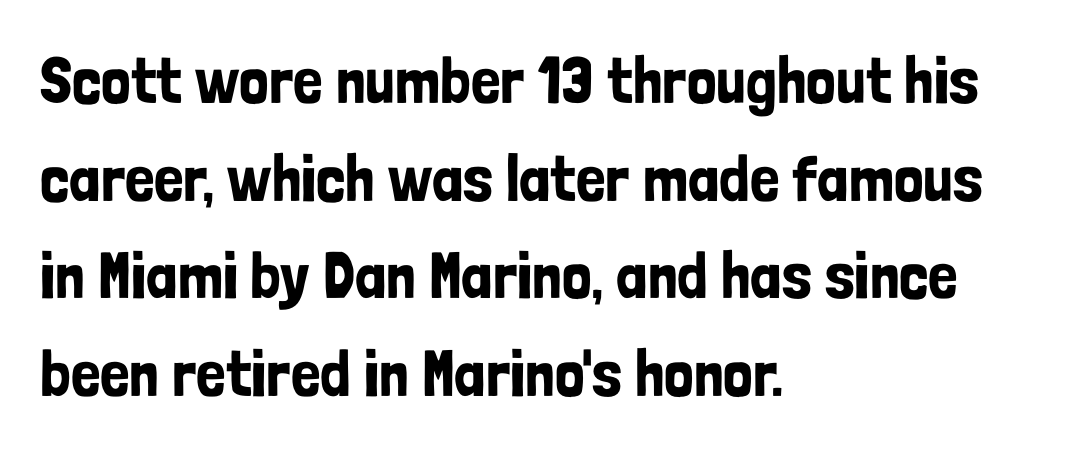
Q: Is the text italic (slanted)? A: No, it is upright.
Q: Is the typeface a serif or a sans-serif typeface? A: Sans-serif.
Q: Is the text underlined? A: No.
Q: How is the paragraph aligned? A: Left-aligned.
Q: Is the spacing between letters normal or unusually wide? A: Normal.
Q: Is the spacing between lines tight, normal or loose? A: Normal.
Q: Width (condensed, normal, or wide)? A: Condensed.
Q: Stroke contrast? A: Low.
Q: x-height? A: Medium.
Q: Monospaced? A: No.
